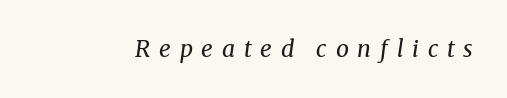
Vertical stems look standard width or narrower in stroke. Spacing between characters has been opened up far beyond the box default. There's an unmistakable incline to the writing here. A bare baseline throughout the passage.
